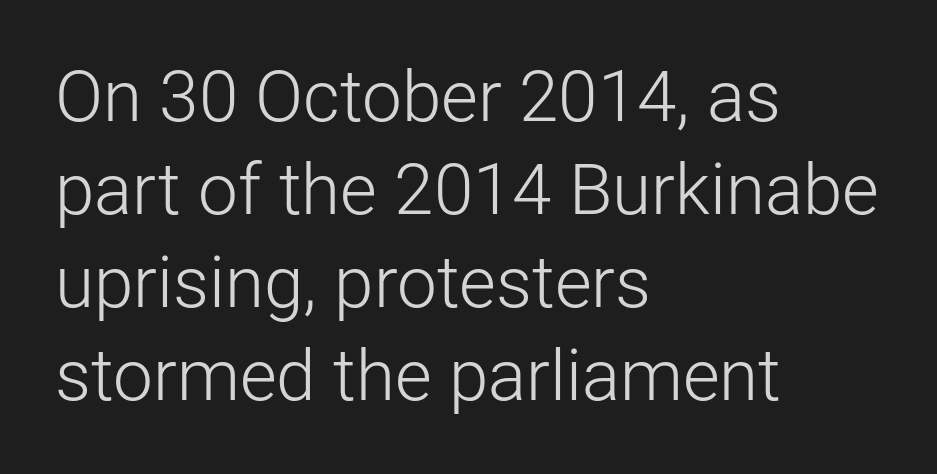
The image shows 71 px light sans-serif type, upright; set left-aligned, normal line spacing (1.31x), normal letter spacing, not underlined; low stroke contrast and a medium x-height.
